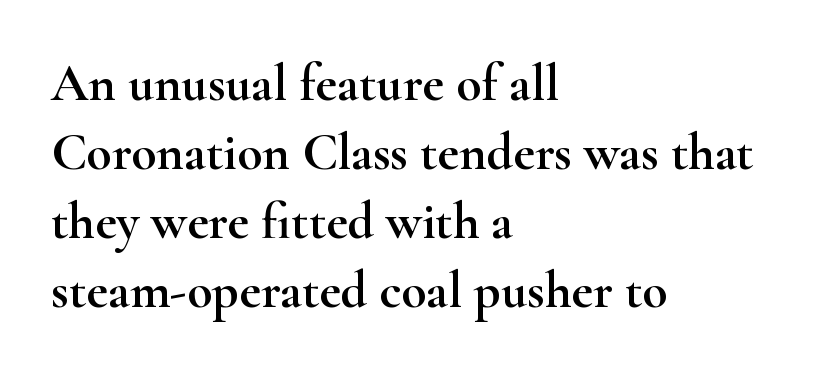
Q: Is the text italic (slanted)? A: No, it is upright.
Q: Is the typeface a serif or a sans-serif typeface? A: Serif.
Q: Is the text underlined? A: No.
Q: How is the paragraph aligned? A: Left-aligned.
Q: Is the spacing between letters normal or unusually wide? A: Normal.
Q: Is the spacing between lines tight, normal or loose? A: Normal.
Q: Width (condensed, normal, or wide)? A: Wide.
Q: Stroke contrast? A: High.
Q: x-height? A: Small.
Q: Monospaced? A: No.
